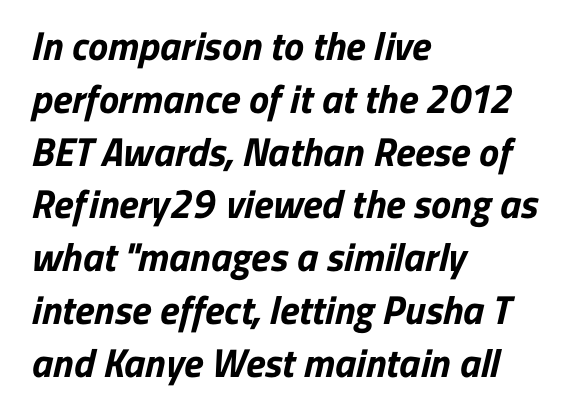
The face used here is proportionally spaced, like ordinary book or web type. Clear beneath every line of the passage. Reading down the column, the eye jumps a familiar distance to each next line. Is the type bold? Yes — the strokes are clearly thick and heavy.
